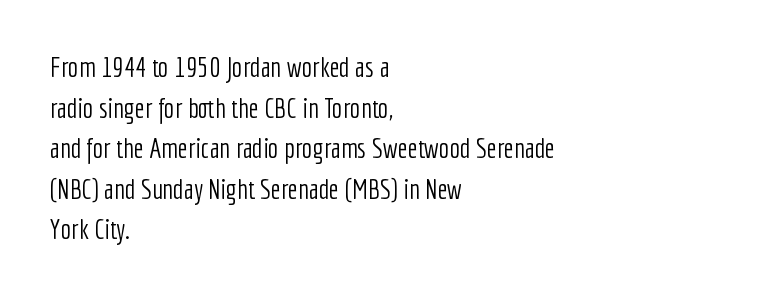
{"serif": "no", "italic": "no", "bold": "no", "weight": "light", "width": "condensed", "stroke_contrast": "low", "x_height": "medium", "monospaced": "no", "underline": "no", "align": "left", "line_spacing": "normal", "line_spacing_ratio": 1.45, "letter_spacing": "normal", "letter_spacing_em": 0.0, "glyph_px": 28}
